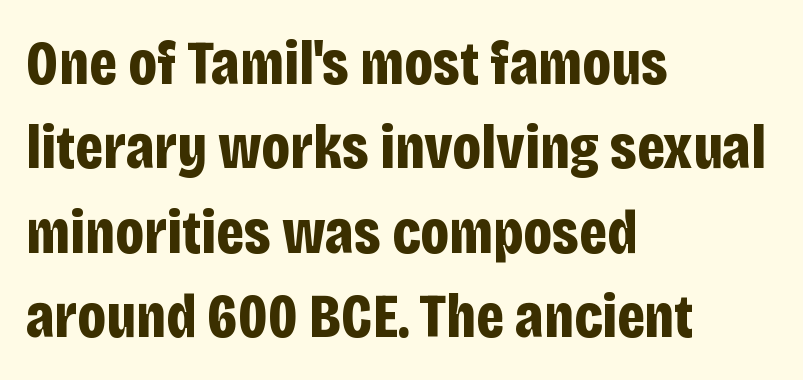
{"serif": "no", "italic": "no", "bold": "yes", "weight": "bold", "width": "condensed", "stroke_contrast": "low", "x_height": "large", "monospaced": "no", "underline": "no", "align": "left", "line_spacing": "normal", "line_spacing_ratio": 1.36, "letter_spacing": "normal", "letter_spacing_em": 0.0, "glyph_px": 62}
